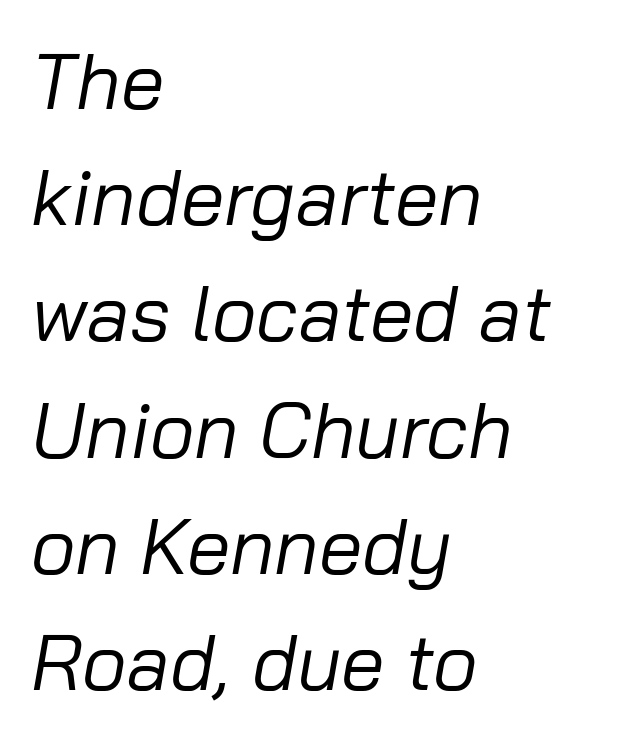
The image shows 78 px regular-weight type, italic (leaning right); set left-aligned, normal line spacing (1.49x), normal letter spacing, not underlined; low stroke contrast and a medium x-height.
